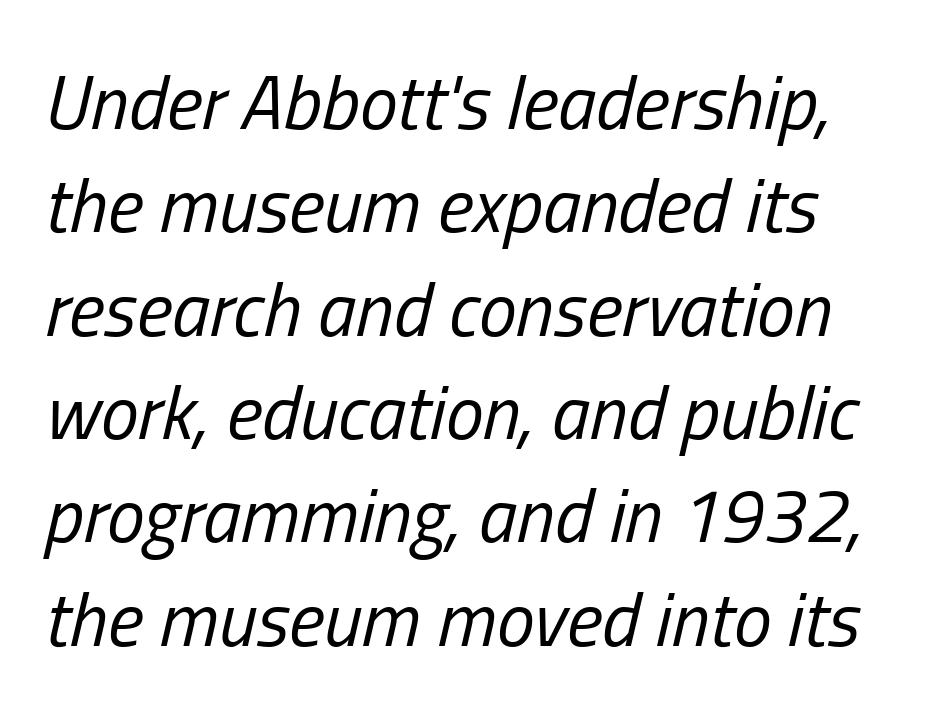
The image shows 76 px regular-weight, condensed type, italic (leaning right); set left-aligned, normal line spacing (1.36x), normal letter spacing, not underlined; low stroke contrast and a medium x-height.
